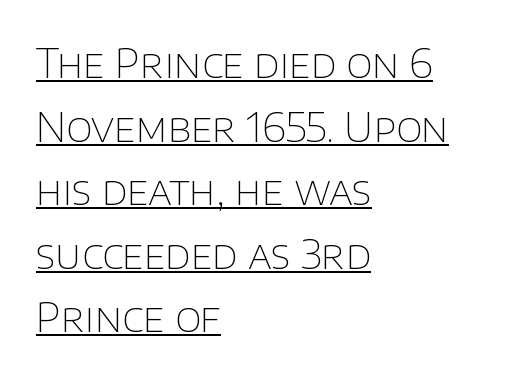
Q: Is the text bold? A: No.
Q: Is the text italic (slanted)? A: No, it is upright.
Q: Is the typeface a serif or a sans-serif typeface? A: Sans-serif.
Q: Is the text underlined? A: Yes.
Q: How is the paragraph aligned? A: Left-aligned.
Q: Is the spacing between letters normal or unusually wide? A: Normal.
Q: Is the spacing between lines tight, normal or loose? A: Normal.
Q: Width (condensed, normal, or wide)? A: Normal.
Q: Stroke contrast? A: Low.
Q: x-height? A: Large.
Q: Monospaced? A: No.
